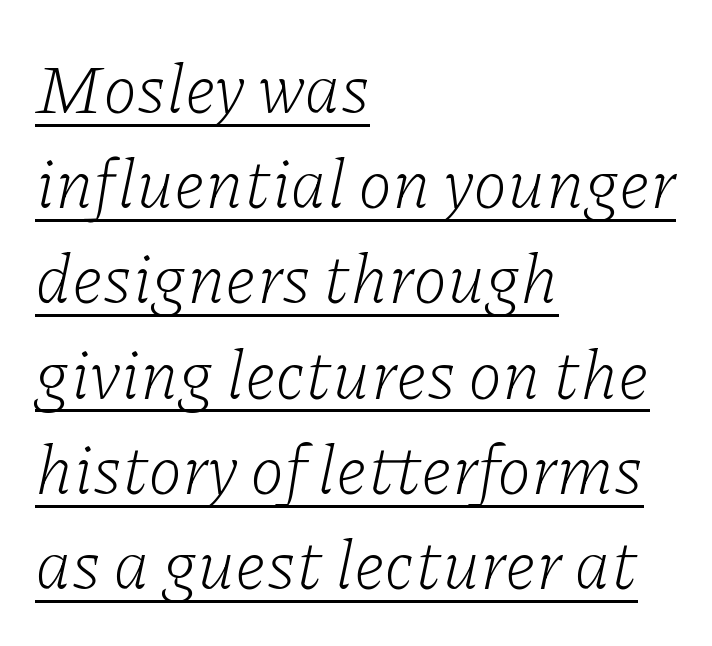
Q: Is the text bold? A: No.
Q: Is the text italic (slanted)? A: Yes, it leans right by about 11 degrees.
Q: Is the typeface a serif or a sans-serif typeface? A: Serif.
Q: Is the text underlined? A: Yes.
Q: How is the paragraph aligned? A: Left-aligned.
Q: Is the spacing between letters normal or unusually wide? A: Normal.
Q: Is the spacing between lines tight, normal or loose? A: Normal.
Q: Width (condensed, normal, or wide)? A: Normal.
Q: Stroke contrast? A: Low.
Q: x-height? A: Medium.
Q: Monospaced? A: No.
